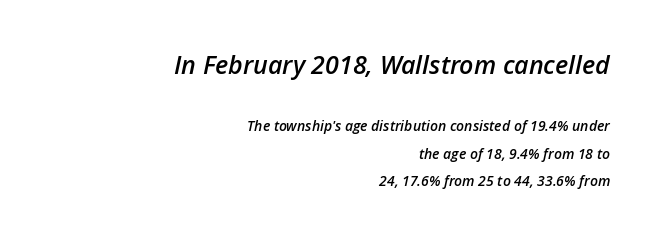
{"italic": "yes", "lean": "right", "slant_degrees": 12, "bold": "semi", "underline": "no", "align": "right", "line_spacing": "loose", "line_spacing_ratio": 1.97, "letter_spacing": "normal", "letter_spacing_em": 0.0, "larger_block": "first", "size_ratio": 1.79, "glyph_px": 25}
